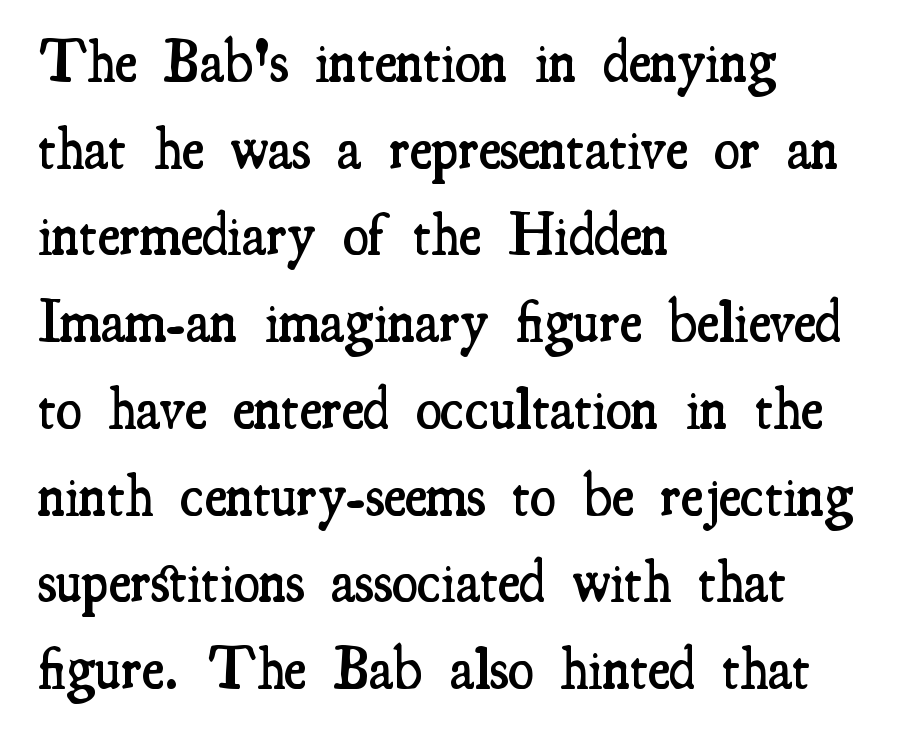
Q: Is the text bold? A: Semi-bold.
Q: Is the text italic (slanted)? A: No, it is upright.
Q: Is the typeface a serif or a sans-serif typeface? A: Serif.
Q: Is the text underlined? A: No.
Q: How is the paragraph aligned? A: Left-aligned.
Q: Is the spacing between letters normal or unusually wide? A: Normal.
Q: Is the spacing between lines tight, normal or loose? A: Normal.
Q: Width (condensed, normal, or wide)? A: Condensed.
Q: Stroke contrast? A: Medium.
Q: x-height? A: Small.
Q: Monospaced? A: No.
